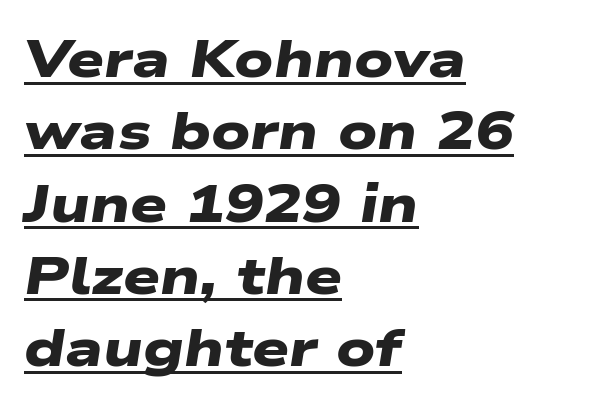
{"serif": "no", "bold": "yes", "weight": "heavy", "width": "wide", "stroke_contrast": "low", "x_height": "medium", "monospaced": "no", "underline": "yes", "align": "left", "line_spacing": "normal", "line_spacing_ratio": 1.39, "letter_spacing": "normal", "letter_spacing_em": 0.0, "glyph_px": 52}
